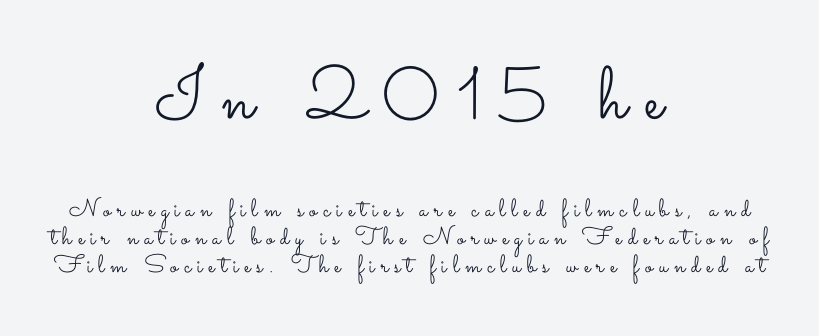
Only glyphs here, with clear space below each row. The rendering uses a small line-height, squeezing the rows. This layout puts the oversized block above and the modest block below. A student would call this center alignment; a typographer would say set centered.
